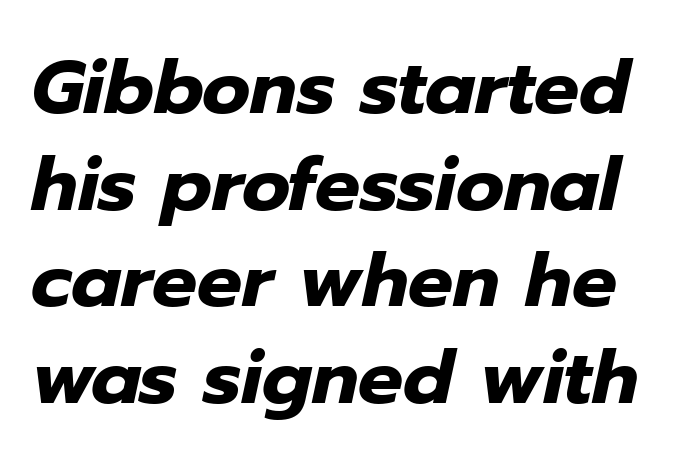
The typography opts for an oblique posture over an upright one. Every letter is thick-stroked: bold, no question. A typesetter would call this proportional, since set widths differ per character. The letterforms sit shoulder to shoulder at normal distance. The string is rendered with underlining switched off.
